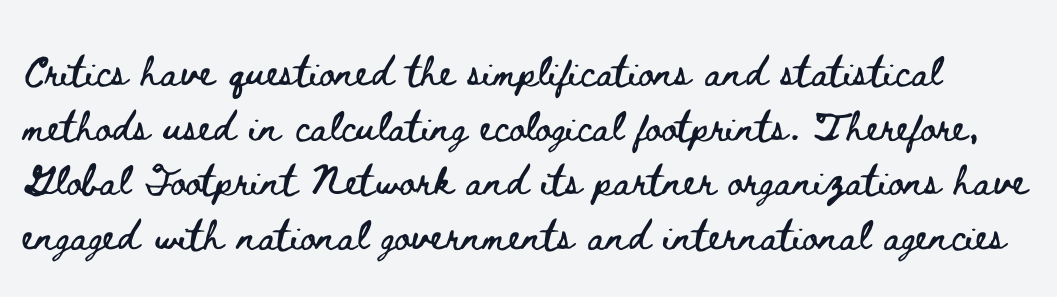
{"width": "wide", "stroke_contrast": "low", "x_height": "small", "monospaced": "no", "underline": "no", "line_spacing": "normal", "line_spacing_ratio": 1.44, "letter_spacing": "normal", "letter_spacing_em": 0.0, "glyph_px": 38}
